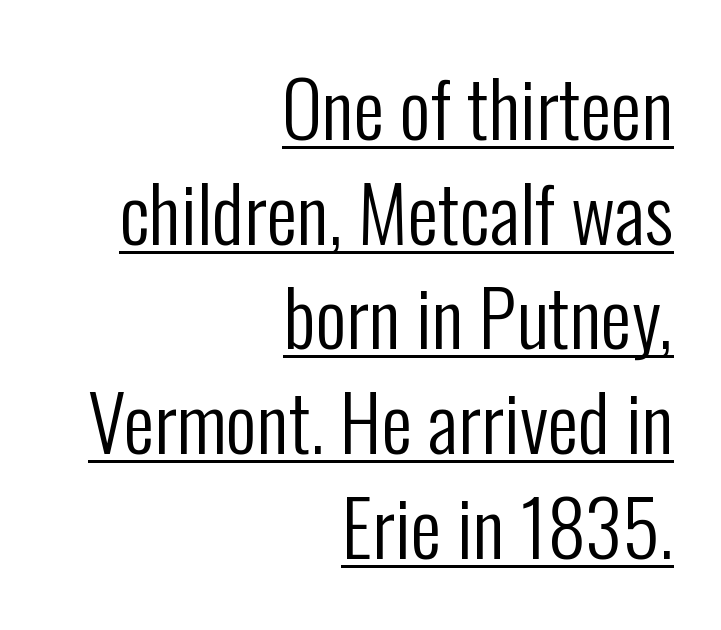
Glance below the letters and you will spot a drawn line. This is roman type, the default non-slanted kind. Quick note: interline space is typical. Here the glyphs are tracked normally, forming tight word shapes. The passage shown is typed in a proportional face where columns would drift.
